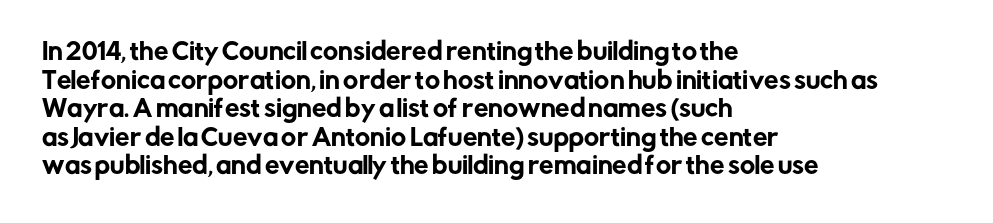
Each line starts at the same left margin while the right side varies. This sample uses plain, unmodified letter spacing. Only glyphs here, with clear space below each row. The letters stand upright; this is a roman face.
